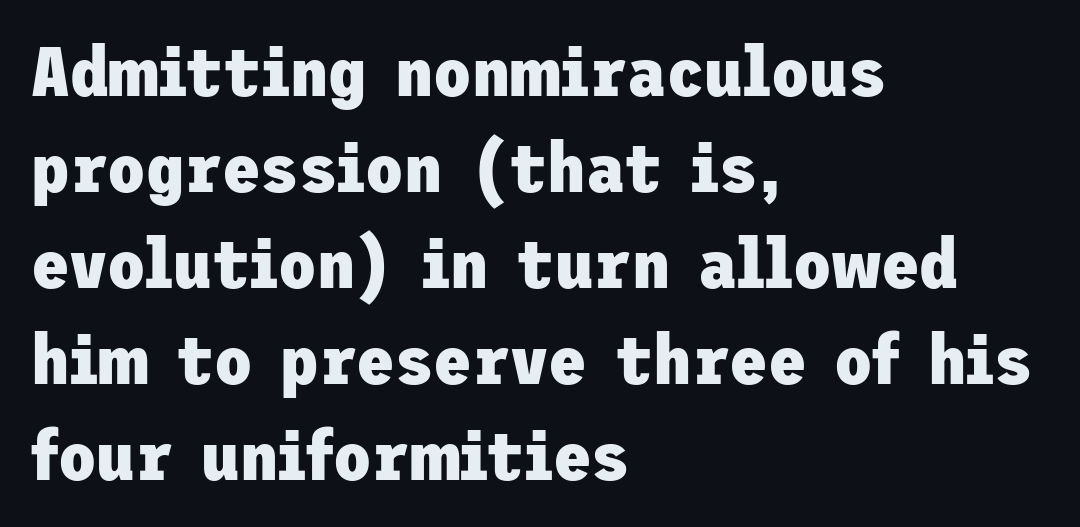
{"serif": "no", "italic": "no", "bold": "yes", "weight": "heavy", "width": "normal", "stroke_contrast": "low", "x_height": "medium", "underline": "no", "align": "left", "line_spacing": "normal", "line_spacing_ratio": 1.37, "letter_spacing": "normal", "letter_spacing_em": 0.0, "glyph_px": 70}
